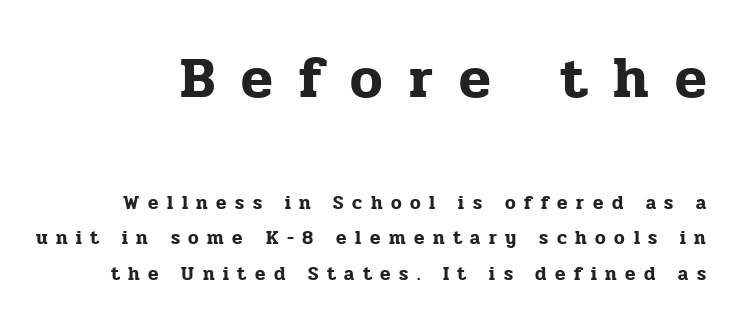
Q: Is the text italic (slanted)? A: No, it is upright.
Q: Is the typeface a serif or a sans-serif typeface? A: Serif.
Q: Is the text underlined? A: No.
Q: Is the spacing between letters normal or unusually wide? A: Unusually wide.
Q: Which block of text is set in a larger size, the first (top) or the second (bottom)? A: The first (top) one.
Q: Width (condensed, normal, or wide)? A: Normal.
Q: Stroke contrast? A: Low.
Q: x-height? A: Medium.
Q: Monospaced? A: No.
